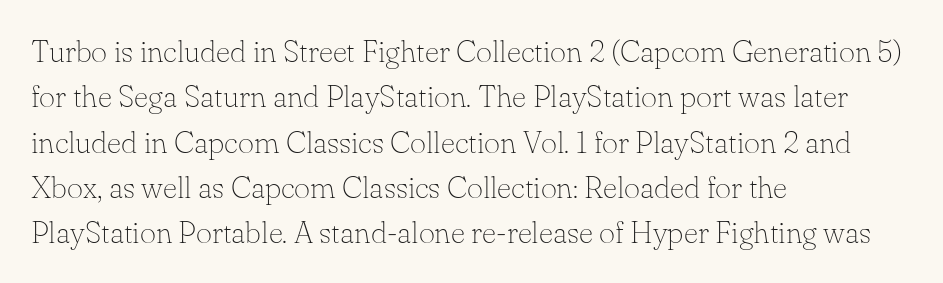
Bare-footed words on every line. I'd call this a serif setting — the letters wear small feet. Look at the tracking — it's just the regular setting, nothing added. Is this a fixed-width face? No — the glyphs have proportional, varying widths.
